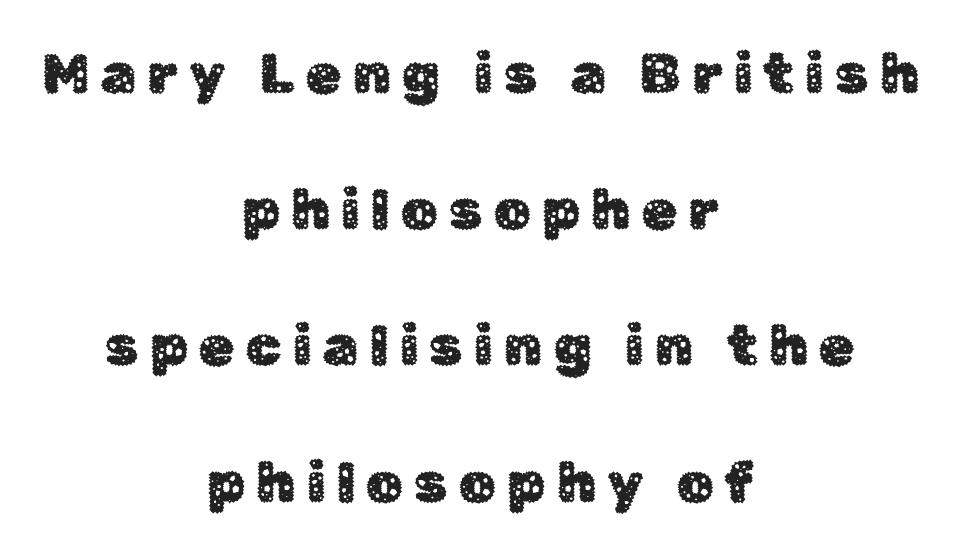
The image shows 57 px sans-serif type, upright; set centered, loose line spacing (2.39x), unusually wide letter spacing (+0.2 em), not underlined; low stroke contrast and a medium x-height.
